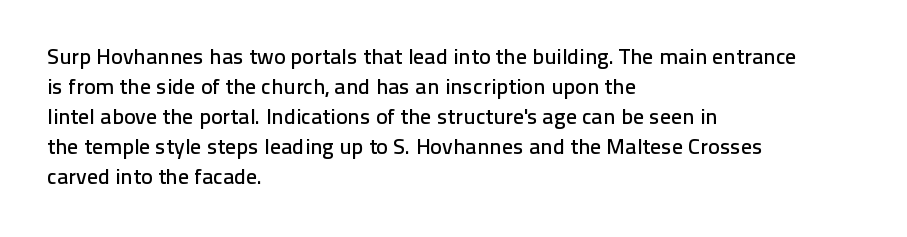
Q: Is the text italic (slanted)? A: No, it is upright.
Q: Is the text underlined? A: No.
Q: How is the paragraph aligned? A: Left-aligned.
Q: Is the spacing between letters normal or unusually wide? A: Normal.
Q: Is the spacing between lines tight, normal or loose? A: Normal.
